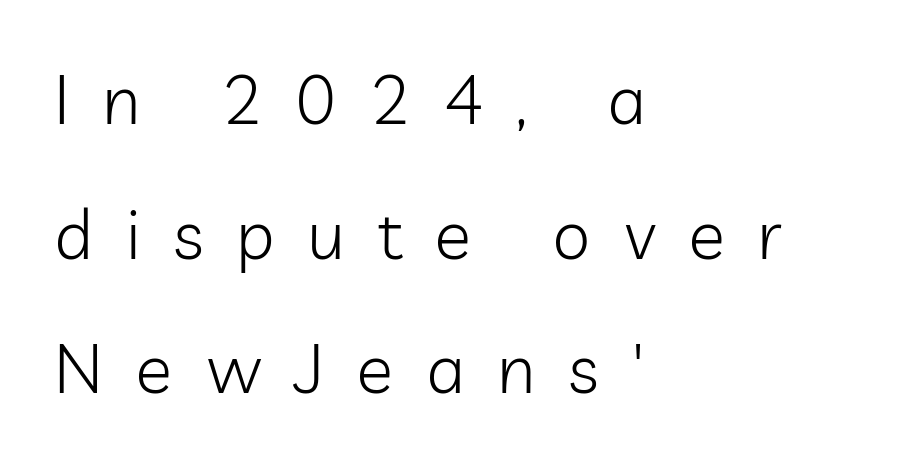
{"serif": "no", "italic": "no", "bold": "no", "weight": "light", "width": "normal", "stroke_contrast": "low", "x_height": "medium", "monospaced": "no", "underline": "no", "align": "left", "line_spacing": "loose", "line_spacing_ratio": 1.95, "letter_spacing": "wide", "letter_spacing_em": 0.47, "glyph_px": 69}
